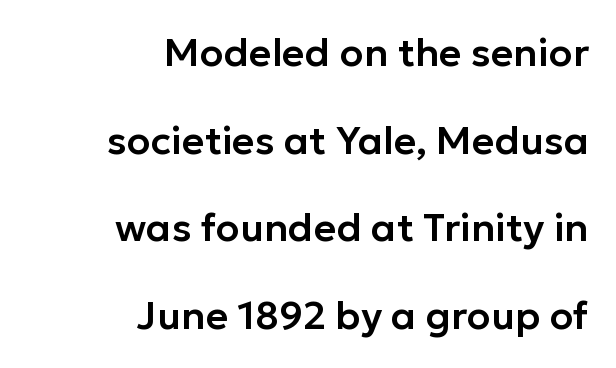
Each letter keeps its own natural width here, so spacing adapts to shape. The space beneath each line is pristine and unruled. Quick note: interline space is abundant. The setting favours the right margin, as signatures and pull-quotes sometimes do.
